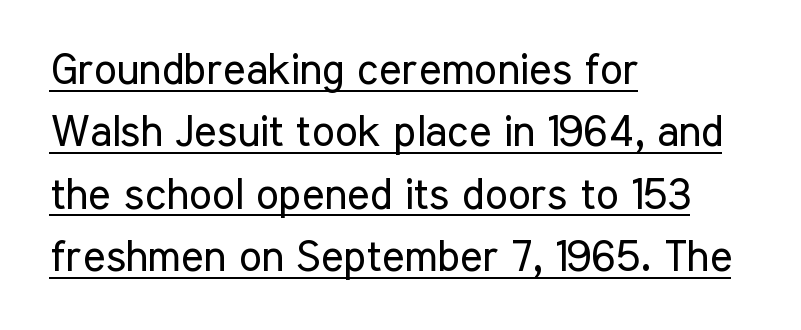
The image shows 43 px regular-weight, condensed sans-serif type, upright; set left-aligned, normal line spacing (1.45x), normal letter spacing, underlined; low stroke contrast and a medium x-height.
